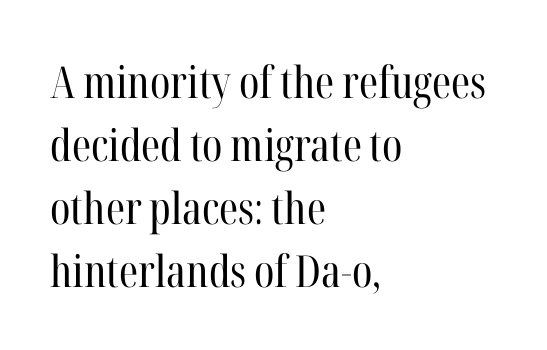
Q: Is the text bold? A: No.
Q: Is the text italic (slanted)? A: No, it is upright.
Q: Is the typeface a serif or a sans-serif typeface? A: Serif.
Q: Is the text underlined? A: No.
Q: How is the paragraph aligned? A: Left-aligned.
Q: Is the spacing between letters normal or unusually wide? A: Normal.
Q: Is the spacing between lines tight, normal or loose? A: Normal.
Q: Width (condensed, normal, or wide)? A: Condensed.
Q: Stroke contrast? A: High.
Q: x-height? A: Medium.
Q: Monospaced? A: No.
